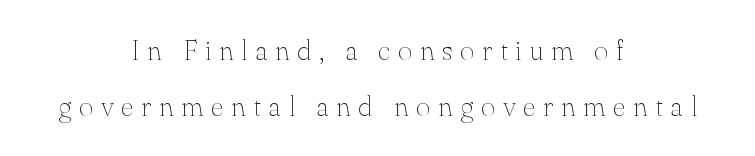
Q: Is the text bold? A: No.
Q: Is the text italic (slanted)? A: No, it is upright.
Q: Is the typeface a serif or a sans-serif typeface? A: Serif.
Q: Is the text underlined? A: No.
Q: How is the paragraph aligned? A: Centered.
Q: Is the spacing between letters normal or unusually wide? A: Unusually wide.
Q: Is the spacing between lines tight, normal or loose? A: Loose.
Q: Width (condensed, normal, or wide)? A: Normal.
Q: Stroke contrast? A: Medium.
Q: x-height? A: Small.
Q: Monospaced? A: No.
